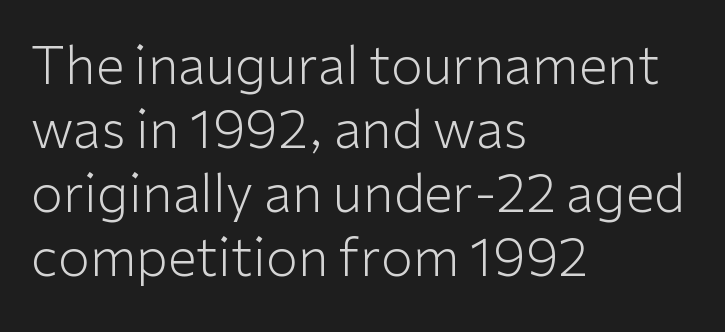
The image shows 52 px light sans-serif type, upright; set left-aligned, line spacing 1.23x, normal letter spacing, not underlined; low stroke contrast and a medium x-height.
